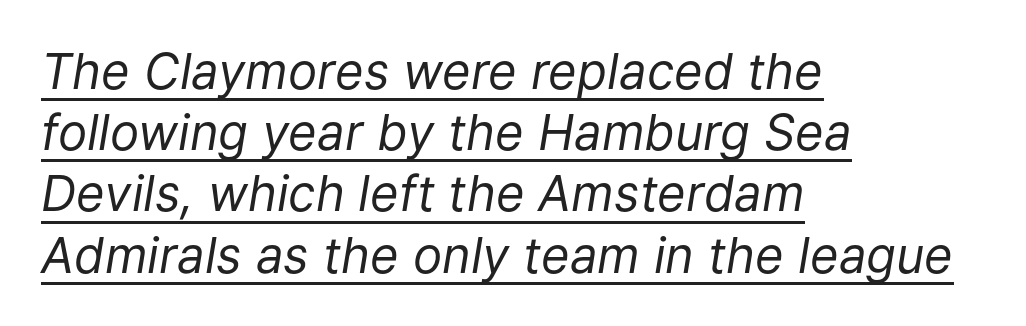
The image shows 49 px regular-weight type, italic (leaning right); set left-aligned, normal line spacing (1.25x), normal letter spacing, underlined; low stroke contrast and a medium x-height.
